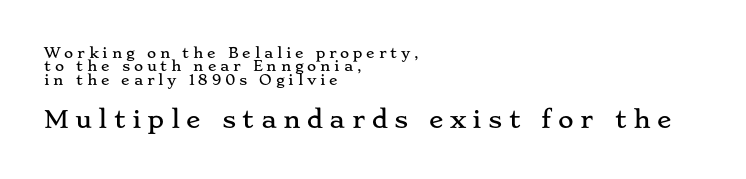
Plain, unruled lines of type. The letters in the lower block stand taller than those in the block above. Notice how descenders almost collide with the ascenders below — that's tight leading. Tall strokes in this sample are plumb rather than angled.
